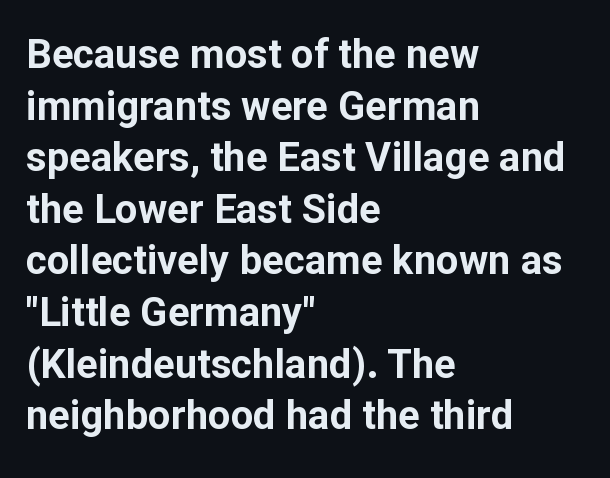
The text was rendered using a sans face with plain stroke endings. The foot of each line stays bare and open. The passage shown stacks its lines at a standard gap. Note the varied advance widths — an 'i' is clearly narrower than an 'm'.
